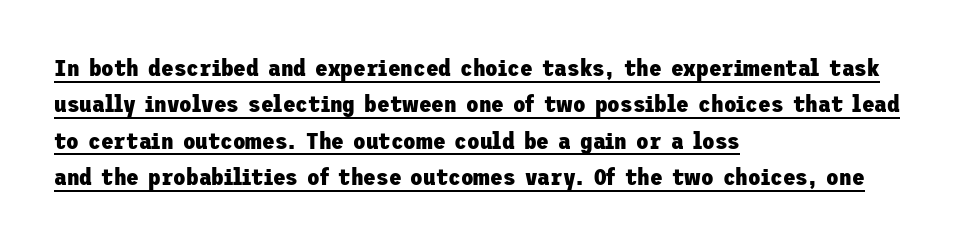
Q: Is the text bold? A: Yes.
Q: Is the text italic (slanted)? A: No, it is upright.
Q: Is the text underlined? A: Yes.
Q: How is the paragraph aligned? A: Left-aligned.
Q: Is the spacing between letters normal or unusually wide? A: Normal.
Q: Is the spacing between lines tight, normal or loose? A: Normal.
